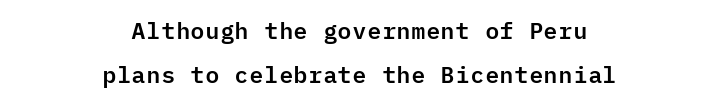
The image shows 23 px text type, upright; set centered, loose line spacing (1.93x), normal letter spacing, not underlined.
